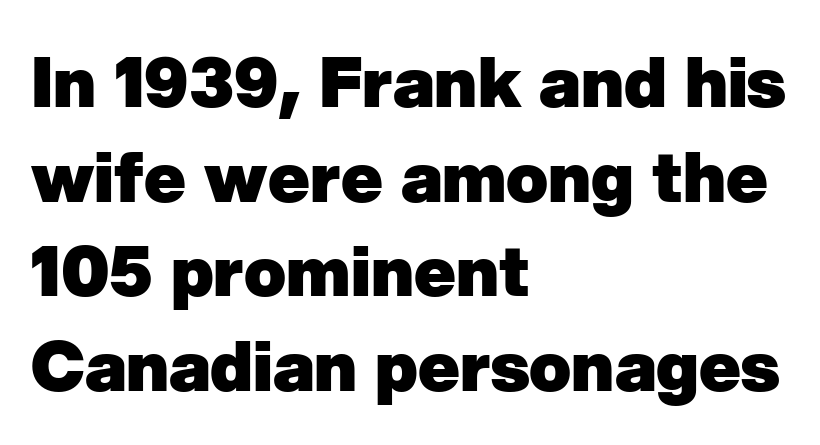
The face used here is rendered with its standard letterfit. The space beneath each line is pristine and unruled. The text was rendered using a sans face with plain stroke endings. A typesetter would call this leading conventional body-copy spacing.
